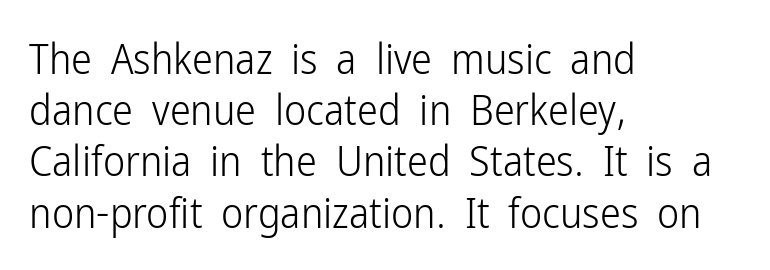
The ragged edge is on the right, which tells us the setting is flush left. The text was rendered using a sans face with plain stroke endings. No italicization has been applied; the sample stays upright. Descender tails drop into unmarked territory. The face used here is rendered with its standard letterfit. You could not count columns in this text — the font is proportionally spaced.
